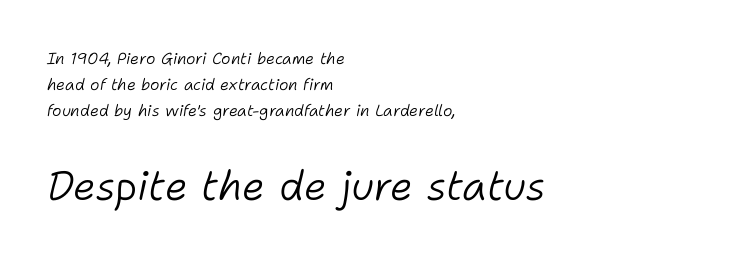
The image shows 41 px light type, italic (leaning right); set left-aligned, normal line spacing (1.62x), normal letter spacing, not underlined; the second (bottom) block is 2.56x larger; low stroke contrast and a medium x-height.
